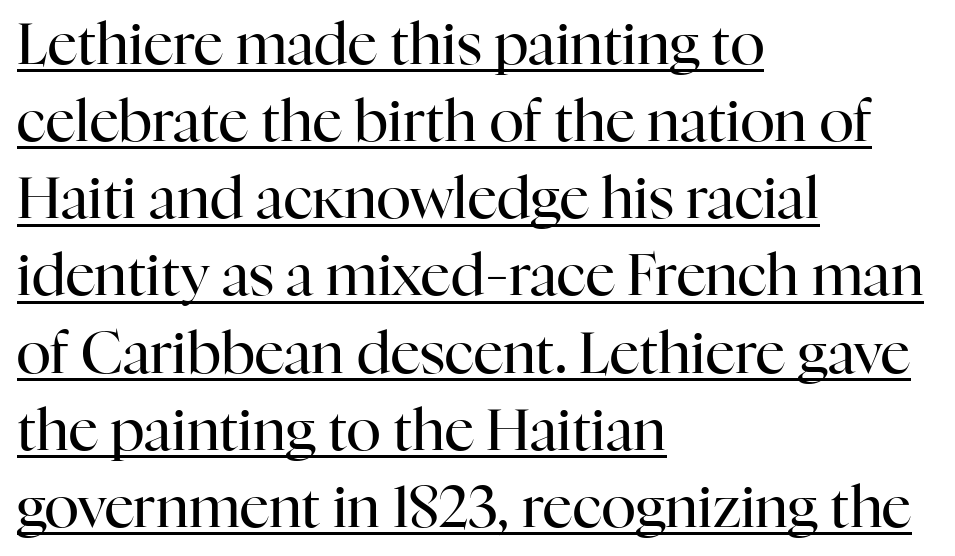
This sample has the flowing, uneven cadence of proportional lettering. A continuous stroke trails under the words, as in a hyperlink. Reading down the block, your eye returns to a fixed left position each line. When letters stand straight like this, we call the style roman or upright. A serif font was chosen for this passage.
